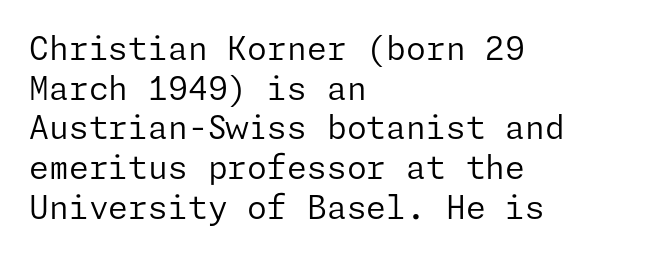
Q: Is the text bold? A: No.
Q: Is the text italic (slanted)? A: No, it is upright.
Q: Is the typeface a serif or a sans-serif typeface? A: Sans-serif.
Q: Is the text underlined? A: No.
Q: How is the paragraph aligned? A: Left-aligned.
Q: Is the spacing between letters normal or unusually wide? A: Normal.
Q: Width (condensed, normal, or wide)? A: Normal.
Q: Stroke contrast? A: Low.
Q: x-height? A: Medium.
